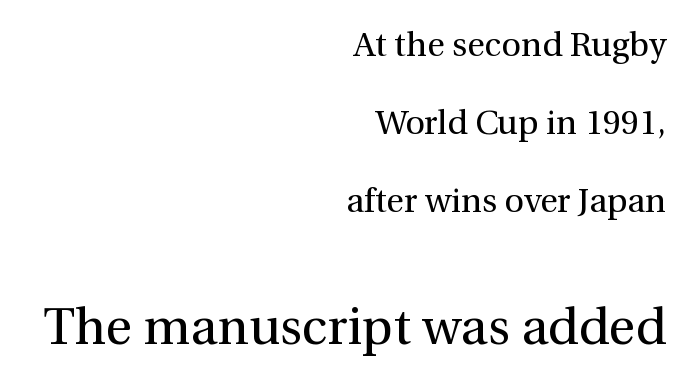
Q: Is the text bold? A: No.
Q: Is the text italic (slanted)? A: No, it is upright.
Q: Is the typeface a serif or a sans-serif typeface? A: Serif.
Q: Is the text underlined? A: No.
Q: How is the paragraph aligned? A: Right-aligned.
Q: Is the spacing between letters normal or unusually wide? A: Normal.
Q: Is the spacing between lines tight, normal or loose? A: Loose.
Q: Which block of text is set in a larger size, the first (top) or the second (bottom)? A: The second (bottom) one.
Q: Width (condensed, normal, or wide)? A: Normal.
Q: Stroke contrast? A: Medium.
Q: x-height? A: Medium.
Q: Monospaced? A: No.
